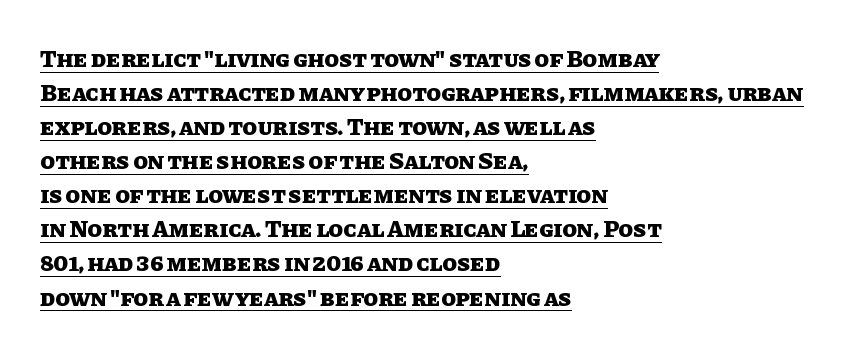
Q: Is the text bold? A: Yes.
Q: Is the text italic (slanted)? A: No, it is upright.
Q: Is the text underlined? A: Yes.
Q: How is the paragraph aligned? A: Left-aligned.
Q: Is the spacing between letters normal or unusually wide? A: Normal.
Q: Is the spacing between lines tight, normal or loose? A: Normal.
